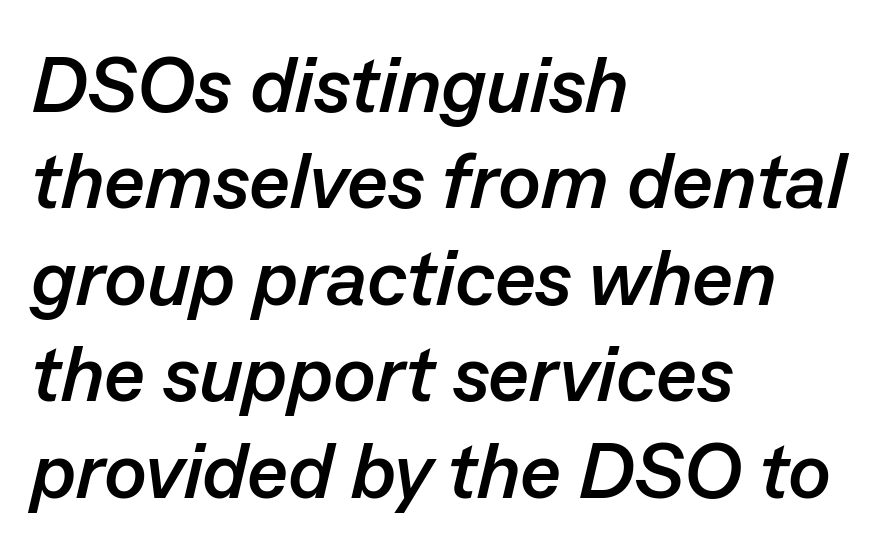
{"italic": "yes", "lean": "right", "slant_degrees": 13, "bold": "yes", "weight": "semibold", "width": "normal", "stroke_contrast": "low", "x_height": "medium", "monospaced": "no", "underline": "no", "align": "left", "line_spacing_ratio": 1.22, "letter_spacing": "normal", "letter_spacing_em": 0.0, "glyph_px": 79}
